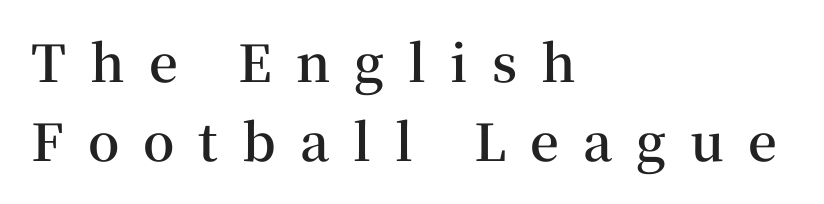
Underline: absent. The type family on display is of the serif kind. Reading down the column, the eye jumps a familiar distance to each next line. The type is letterspaced generously, with wide tracking. Is there any slant? The stems are plumb. Summary of weight: moderately heavy, a semibold.
